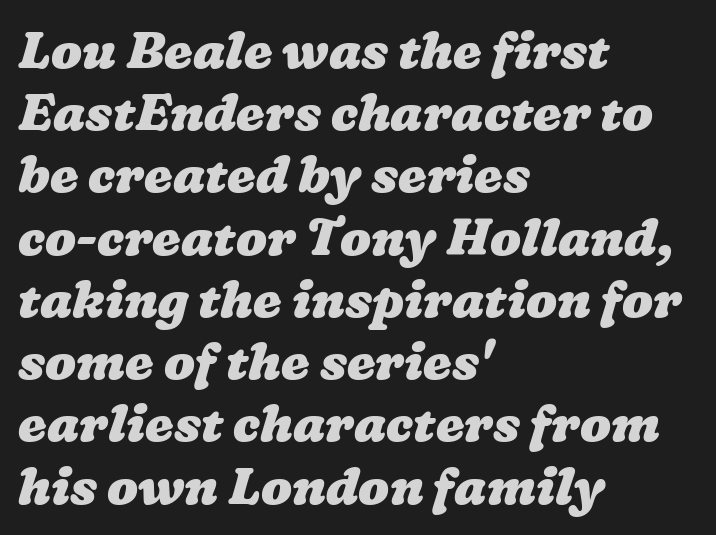
Q: Is the text bold? A: Yes.
Q: Is the text underlined? A: No.
Q: How is the paragraph aligned? A: Left-aligned.
Q: Is the spacing between letters normal or unusually wide? A: Normal.
Q: Width (condensed, normal, or wide)? A: Wide.
Q: Stroke contrast? A: Low.
Q: x-height? A: Medium.
Q: Monospaced? A: No.
